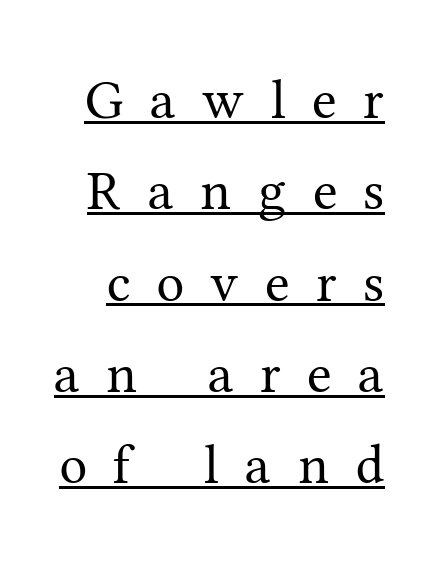
{"serif": "yes", "italic": "no", "bold": "no", "weight": "regular", "width": "normal", "stroke_contrast": "medium", "x_height": "medium", "monospaced": "no", "underline": "yes", "line_spacing": "normal", "line_spacing_ratio": 1.63, "letter_spacing": "wide", "letter_spacing_em": 0.47, "glyph_px": 56}
